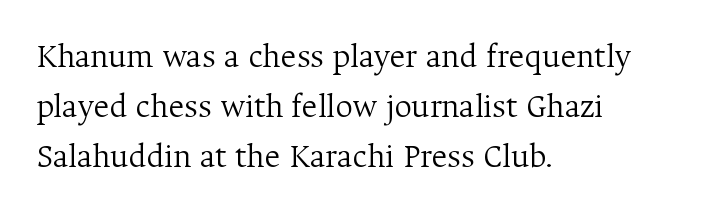
The strokes carry an ordinary text weight at most. A classic flush-left, rag-right setting is used for this passage. Words appear dense and cohesive because spacing is normal. The lettering stays uniformly vertical, giving the passage a roman look.
